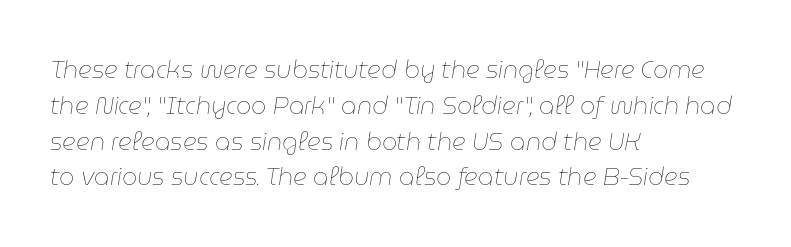
{"italic": "yes", "lean": "right", "slant_degrees": 9, "bold": "no", "underline": "no", "align": "left", "line_spacing": "normal", "line_spacing_ratio": 1.49, "letter_spacing": "normal", "letter_spacing_em": 0.0, "glyph_px": 24}
